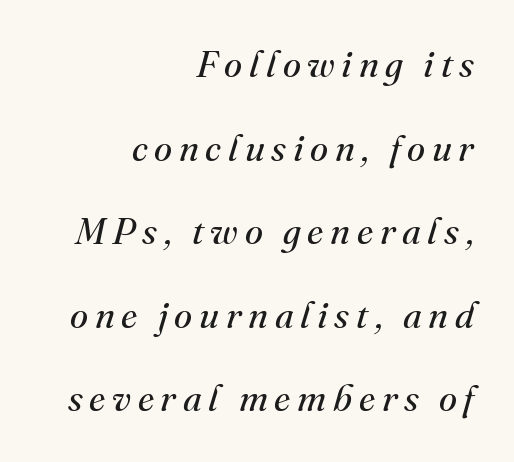
The image shows 37 px regular-weight serif type, italic (leaning right); set right-aligned, loose line spacing (2.26x), not underlined; medium stroke contrast and a small x-height.
